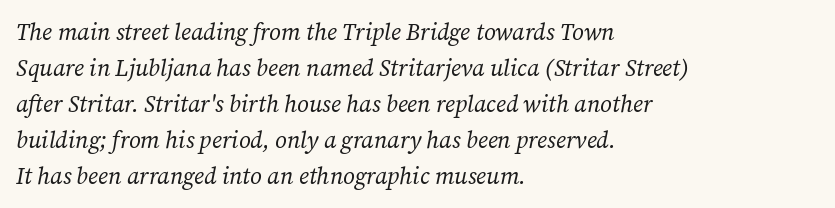
The image shows 23 px text type, italic (leaning right); set left-aligned, normal line spacing (1.56x), normal letter spacing, not underlined.
